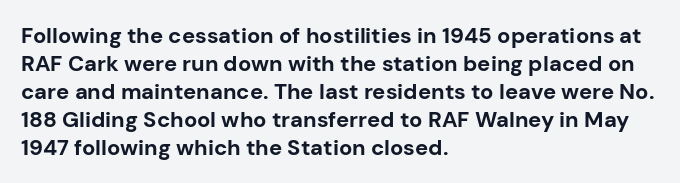
The axis of the letterforms is exactly vertical. Leftover space on each line is placed entirely after the last word. Each row of text sits above clean, open space. Students, note that the glyphs here touch the page at normal intervals.
